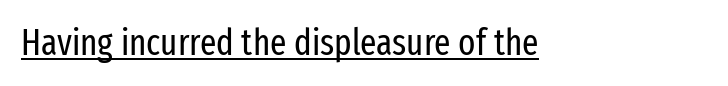
The image shows 36 px regular-weight, condensed sans-serif type, upright; set normal letter spacing, underlined; low stroke contrast and a medium x-height.
